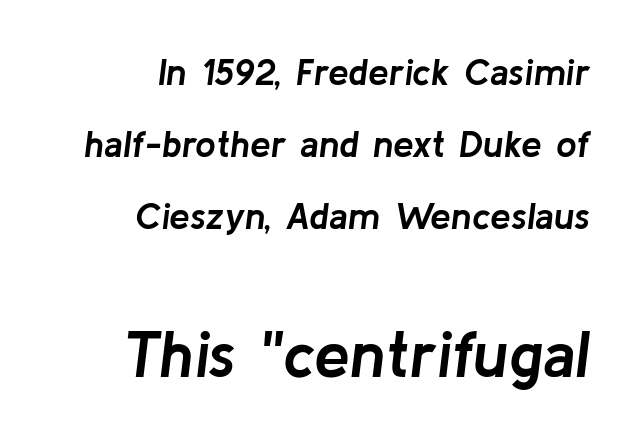
Which chunk is bigger? The second one — the bottom block dwarfs the top. The rag falls on the left side of this text block. Is the type slanted? Yes — the strokes lean at a clear angle. On the weight axis this lands at bold, roughly 700.
